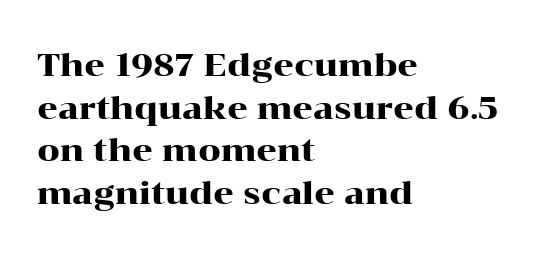
The image shows 32 px wide serif type, upright; set left-aligned, normal line spacing (1.33x), normal letter spacing, not underlined; high stroke contrast and a medium x-height.
